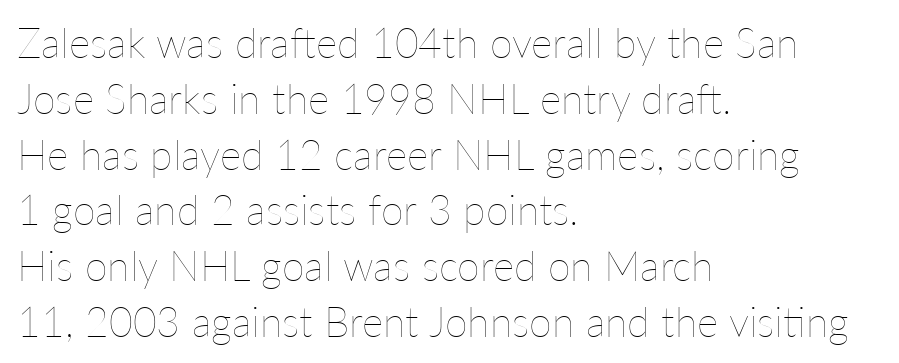
The image shows 41 px thin type, upright; set left-aligned, normal line spacing (1.36x), normal letter spacing, not underlined; low stroke contrast and a medium x-height.
